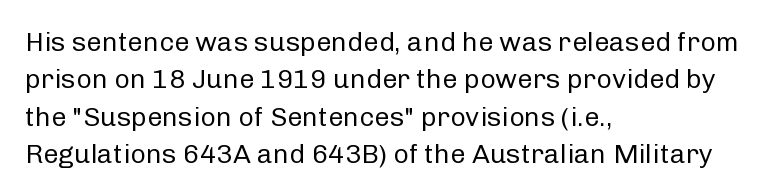
{"italic": "no", "bold": "no", "underline": "no", "align": "left", "line_spacing": "normal", "line_spacing_ratio": 1.38, "letter_spacing": "normal", "letter_spacing_em": 0.0, "glyph_px": 27}
